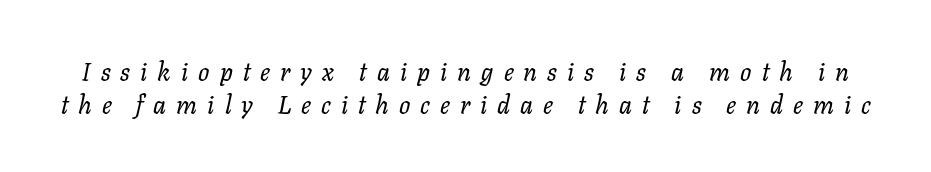
{"italic": "yes", "lean": "right", "slant_degrees": 11, "bold": "no", "underline": "no", "line_spacing": "normal", "line_spacing_ratio": 1.33, "letter_spacing": "wide", "letter_spacing_em": 0.4, "glyph_px": 25}
